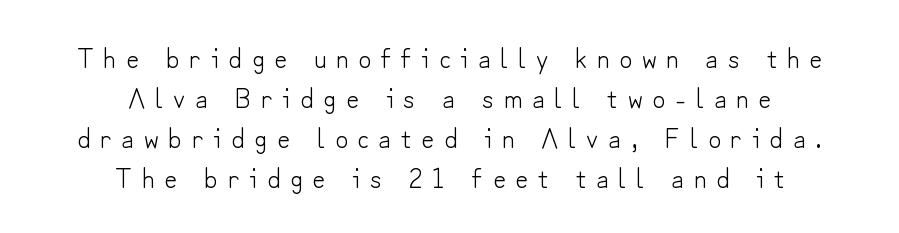
Q: Is the text bold? A: No.
Q: Is the text italic (slanted)? A: No, it is upright.
Q: Is the typeface a serif or a sans-serif typeface? A: Sans-serif.
Q: Is the text underlined? A: No.
Q: How is the paragraph aligned? A: Centered.
Q: Is the spacing between letters normal or unusually wide? A: Unusually wide.
Q: Is the spacing between lines tight, normal or loose? A: Normal.
Q: Width (condensed, normal, or wide)? A: Normal.
Q: Stroke contrast? A: Low.
Q: x-height? A: Small.
Q: Monospaced? A: No.
